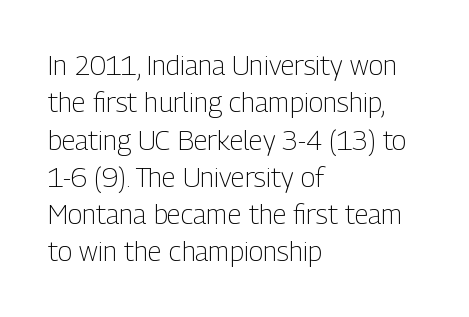
{"italic": "no", "bold": "no", "underline": "no", "align": "left", "line_spacing": "normal", "line_spacing_ratio": 1.38, "letter_spacing": "normal", "letter_spacing_em": 0.0, "glyph_px": 27}
